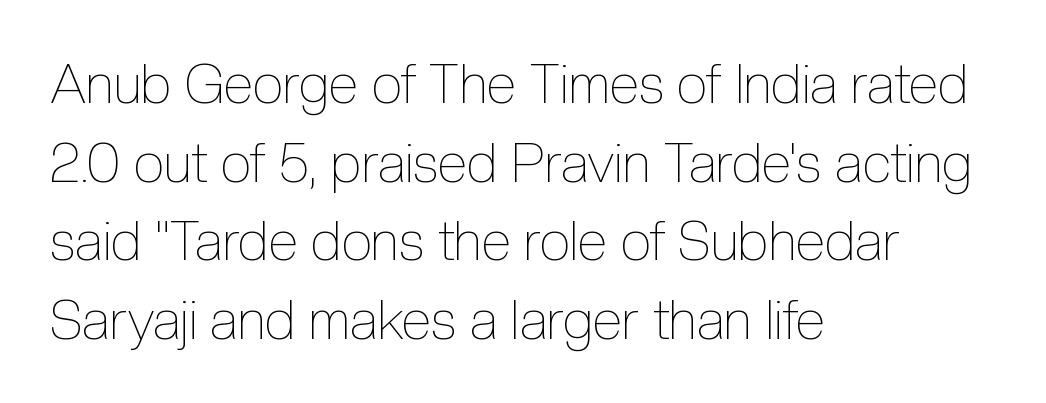
Q: Is the text bold? A: No.
Q: Is the text italic (slanted)? A: No, it is upright.
Q: Is the text underlined? A: No.
Q: How is the paragraph aligned? A: Left-aligned.
Q: Is the spacing between letters normal or unusually wide? A: Normal.
Q: Is the spacing between lines tight, normal or loose? A: Normal.
Q: Width (condensed, normal, or wide)? A: Condensed.
Q: x-height? A: Medium.
Q: Monospaced? A: No.
